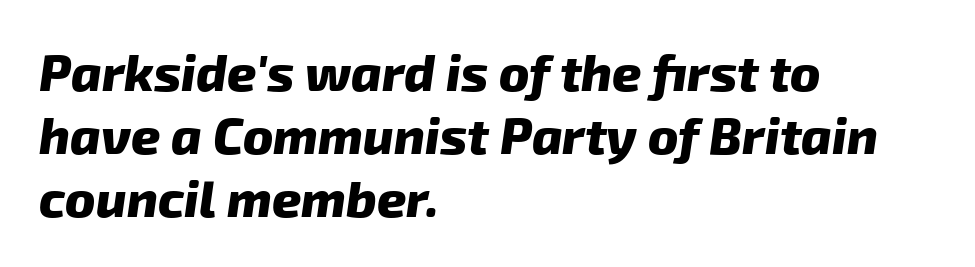
The image shows 51 px heavy sans-serif type; set left-aligned, line spacing 1.24x, normal letter spacing, not underlined; low stroke contrast and a medium x-height.
